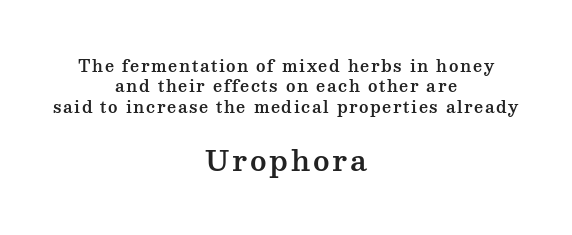
Q: Is the text italic (slanted)? A: No, it is upright.
Q: Is the typeface a serif or a sans-serif typeface? A: Serif.
Q: Is the text underlined? A: No.
Q: How is the paragraph aligned? A: Centered.
Q: Is the spacing between lines tight, normal or loose? A: Normal.
Q: Which block of text is set in a larger size, the first (top) or the second (bottom)? A: The second (bottom) one.
Q: Width (condensed, normal, or wide)? A: Wide.
Q: Stroke contrast? A: Medium.
Q: x-height? A: Medium.
Q: Monospaced? A: No.
